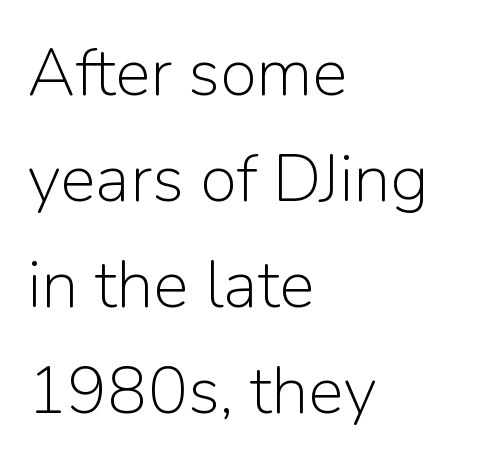
In terms of letterform style, serifs are entirely absent. These lines sit exactly where default settings would place them. Spacing verdict: proportional, widths tailored to each character. Heaviness? Minimal to ordinary, like unemphasized prose.
